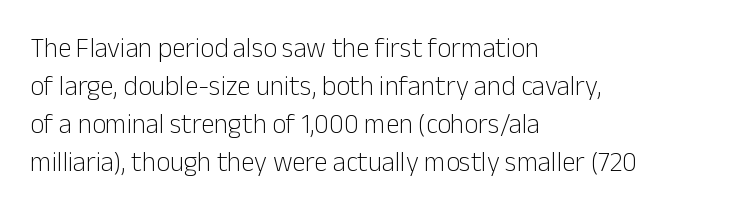
Q: Is the text bold? A: No.
Q: Is the text italic (slanted)? A: No, it is upright.
Q: Is the text underlined? A: No.
Q: How is the paragraph aligned? A: Left-aligned.
Q: Is the spacing between letters normal or unusually wide? A: Normal.
Q: Is the spacing between lines tight, normal or loose? A: Normal.
